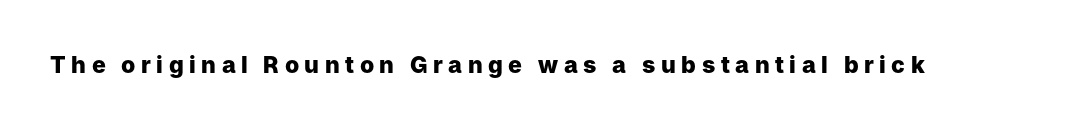
The image shows 23 px bold type, upright; set unusually wide letter spacing (+0.24 em), not underlined.
